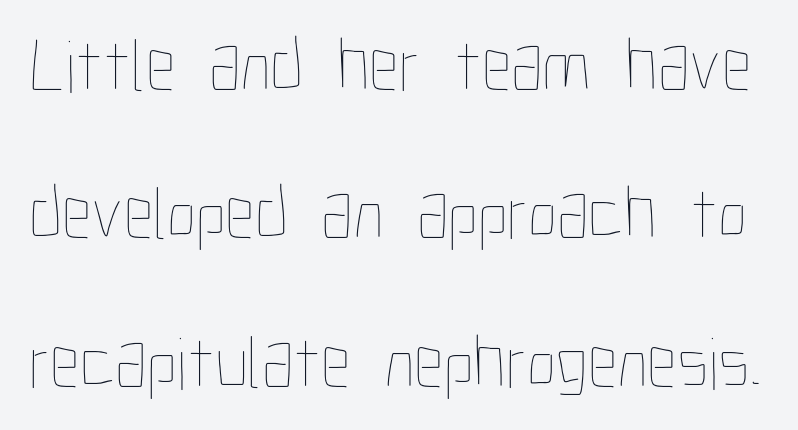
The image shows 75 px thin, condensed type, upright; set loose line spacing (1.98x), normal letter spacing, not underlined; low stroke contrast and a medium x-height.
